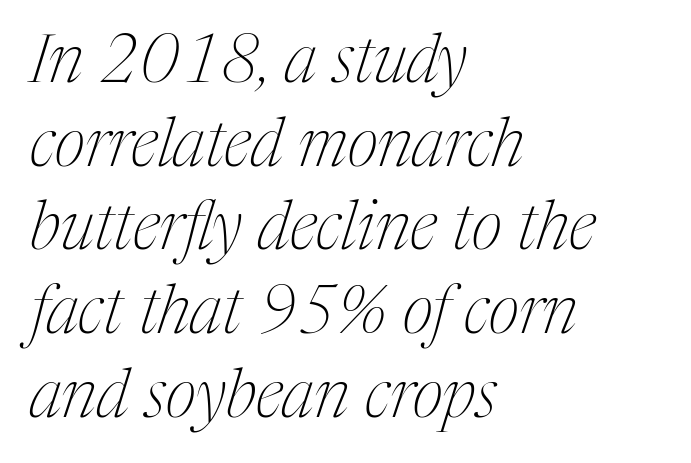
{"serif": "yes", "italic": "yes", "lean": "right", "slant_degrees": 17, "bold": "no", "weight": "thin", "width": "condensed", "stroke_contrast": "medium", "x_height": "medium", "monospaced": "no", "underline": "no", "align": "left", "line_spacing": "normal", "line_spacing_ratio": 1.25, "letter_spacing": "normal", "letter_spacing_em": 0.0, "glyph_px": 67}
